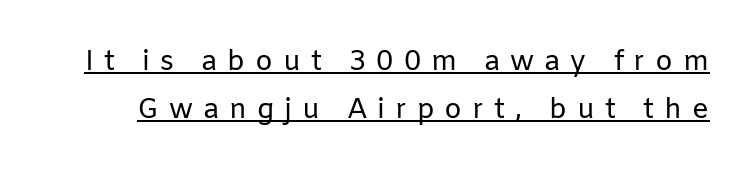
Character widths vary here, with narrow letters taking less room than wide ones. Stem width sits at or under what a default text font uses. Letterform terminals end flat and unadorned throughout the passage. Glyph-to-glyph distance is far greater than everyday printed text. These lines were composed using upright roman letters. The face used here appears with an underline applied.
